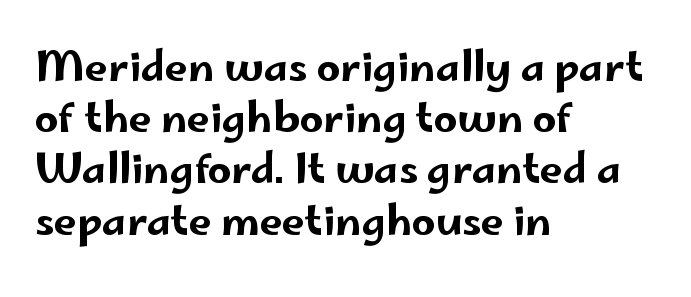
The image shows 41 px wide sans-serif type, upright; set left-aligned, normal line spacing (1.25x), normal letter spacing, not underlined; low stroke contrast and a small x-height.
